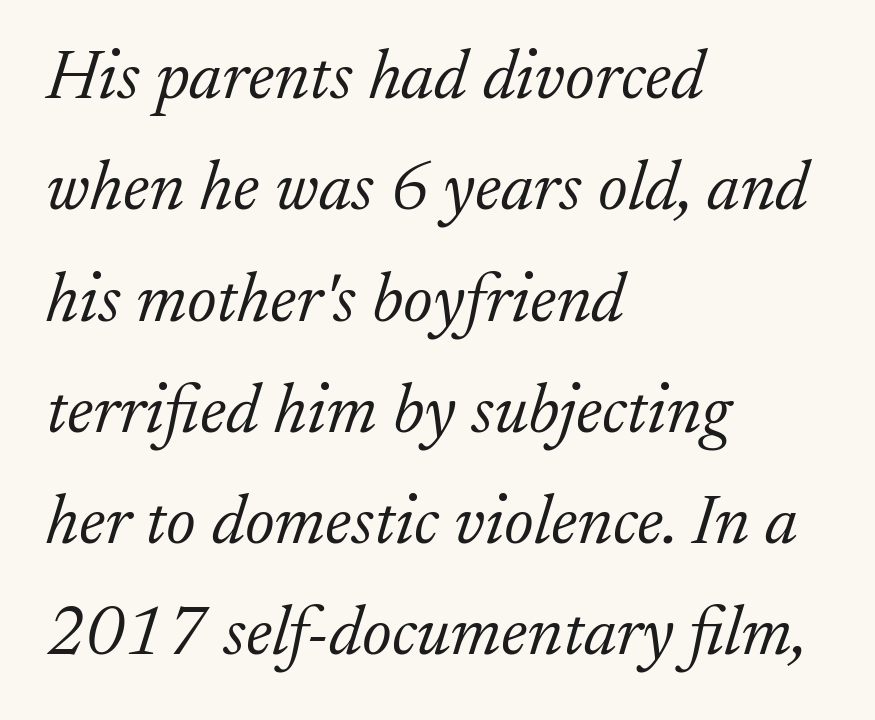
Compared with a typical body face, this is equally light or lighter still. Look at the tracking — it's just the regular setting, nothing added. I'd call this a serif setting — the letters wear small feet. The letters advance in unequal steps, a hallmark of proportional type. The axis of the letterforms is tilted away from vertical.
